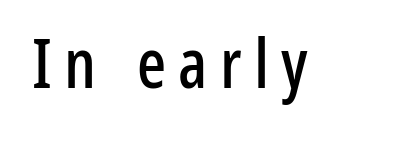
{"serif": "no", "italic": "no", "width": "condensed", "stroke_contrast": "low", "x_height": "medium", "monospaced": "no", "underline": "no", "glyph_px": 68}
